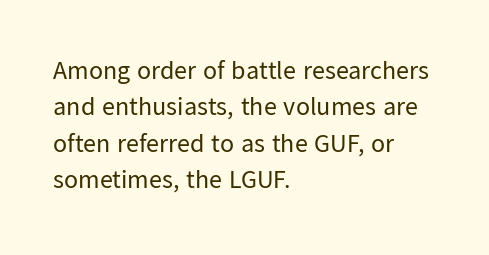
{"italic": "no", "bold": "no", "underline": "no", "align": "left", "line_spacing": "normal", "line_spacing_ratio": 1.4, "letter_spacing": "normal", "letter_spacing_em": 0.0, "glyph_px": 26}
